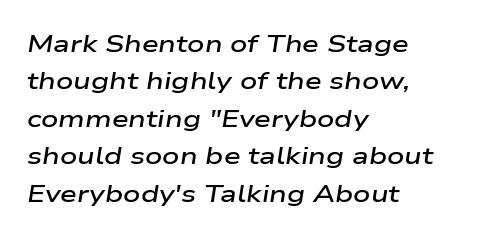
The image shows 24 px text type, italic (leaning right); set left-aligned, normal line spacing (1.56x), normal letter spacing, not underlined.
